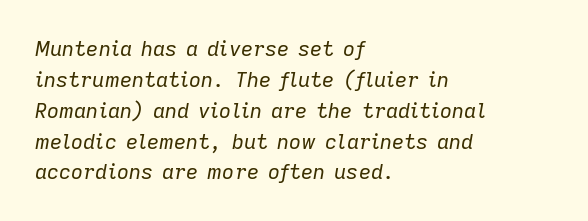
{"italic": "yes", "lean": "right", "slant_degrees": 9, "bold": "no", "underline": "no", "align": "left", "line_spacing": "normal", "line_spacing_ratio": 1.47, "letter_spacing": "normal", "letter_spacing_em": 0.0, "glyph_px": 21}
